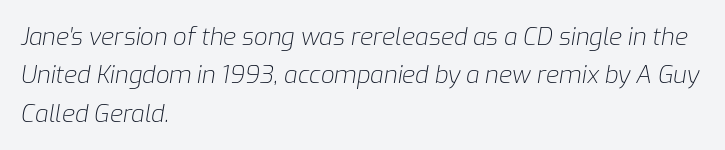
{"italic": "yes", "lean": "right", "slant_degrees": 9, "bold": "no", "underline": "no", "align": "left", "line_spacing": "normal", "line_spacing_ratio": 1.6, "letter_spacing": "normal", "letter_spacing_em": 0.0, "glyph_px": 24}
